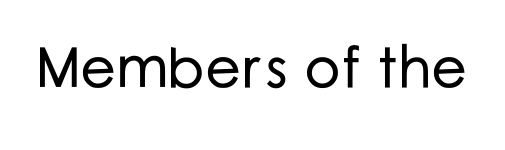
{"serif": "no", "italic": "no", "width": "normal", "stroke_contrast": "low", "x_height": "medium", "monospaced": "no", "underline": "no", "letter_spacing": "normal", "letter_spacing_em": 0.0, "glyph_px": 57}
